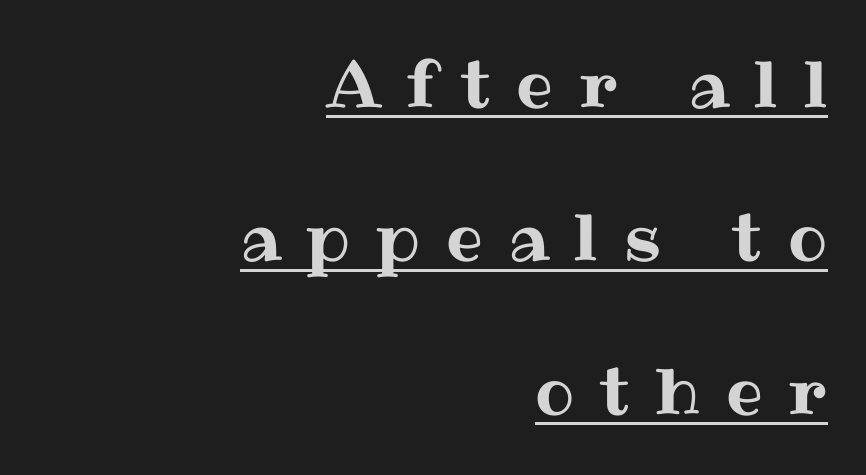
{"italic": "no", "width": "normal", "stroke_contrast": "medium", "x_height": "medium", "monospaced": "no", "underline": "yes", "align": "right", "line_spacing": "loose", "line_spacing_ratio": 2.36, "letter_spacing": "wide", "letter_spacing_em": 0.4, "glyph_px": 65}
